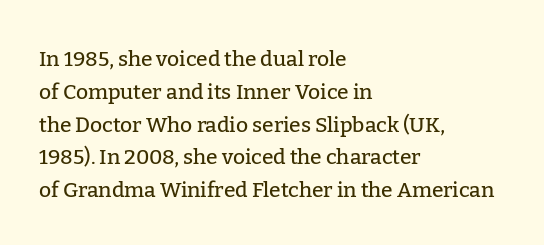
{"italic": "no", "underline": "no", "align": "left", "line_spacing": "normal", "line_spacing_ratio": 1.56, "letter_spacing": "normal", "letter_spacing_em": 0.0, "glyph_px": 21}
